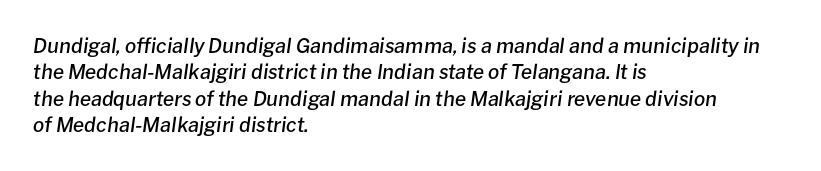
Q: Is the text bold? A: Semi-bold.
Q: Is the text italic (slanted)? A: Yes, it leans right by about 8 degrees.
Q: Is the text underlined? A: No.
Q: How is the paragraph aligned? A: Left-aligned.
Q: Is the spacing between letters normal or unusually wide? A: Normal.
Q: Is the spacing between lines tight, normal or loose? A: Normal.
